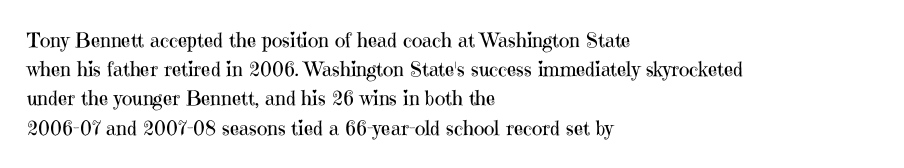
A normal amount of white space separates one row of letters from the next. The foot of each line stays bare and open. The ragged edge is on the right, which tells us the setting is flush left. This sample uses an upright cut, with every glyph sitting square on the baseline. No chunkiness to these letters — they're not bold. Does extra space separate the letters? No, they use regular spacing.
